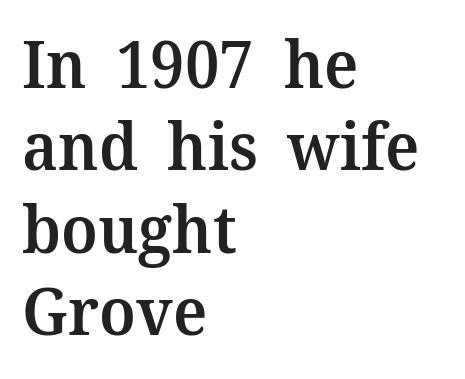
The image shows 66 px semibold serif type, upright; set left-aligned, normal line spacing (1.25x), normal letter spacing, not underlined; medium stroke contrast and a medium x-height.
